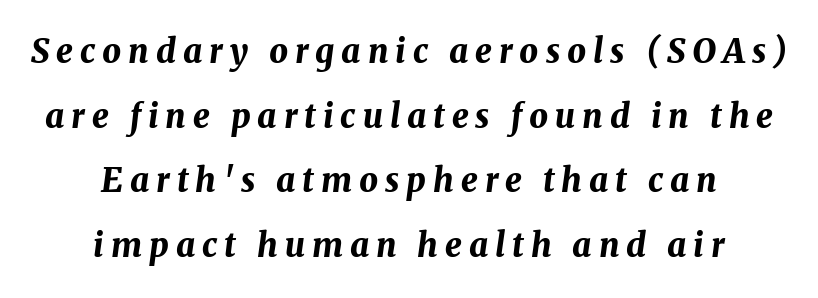
Caption: multi-line text, centered on the measure. Rule under the text: the space is simply empty. Words appear elongated and porous because spacing is wide. You'd pick this weight for a headline — it's a proper bold.
